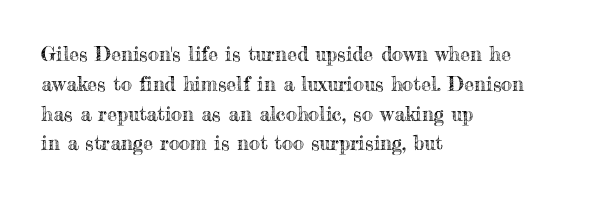
{"italic": "no", "underline": "no", "align": "left", "line_spacing": "normal", "line_spacing_ratio": 1.49, "letter_spacing": "normal", "letter_spacing_em": 0.0, "glyph_px": 20}
